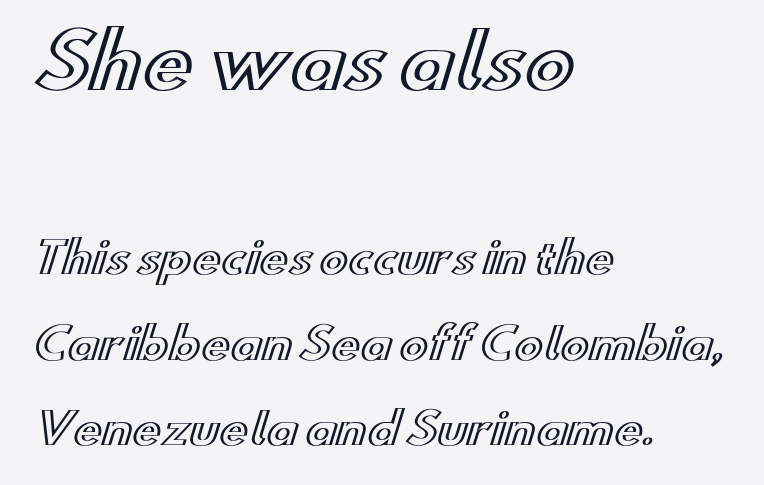
Q: Is the text italic (slanted)? A: Yes.
Q: Is the text underlined? A: No.
Q: How is the paragraph aligned? A: Left-aligned.
Q: Is the spacing between letters normal or unusually wide? A: Normal.
Q: Is the spacing between lines tight, normal or loose? A: Loose.
Q: Which block of text is set in a larger size, the first (top) or the second (bottom)? A: The first (top) one.
Q: Width (condensed, normal, or wide)? A: Wide.
Q: x-height? A: Small.
Q: Monospaced? A: No.
